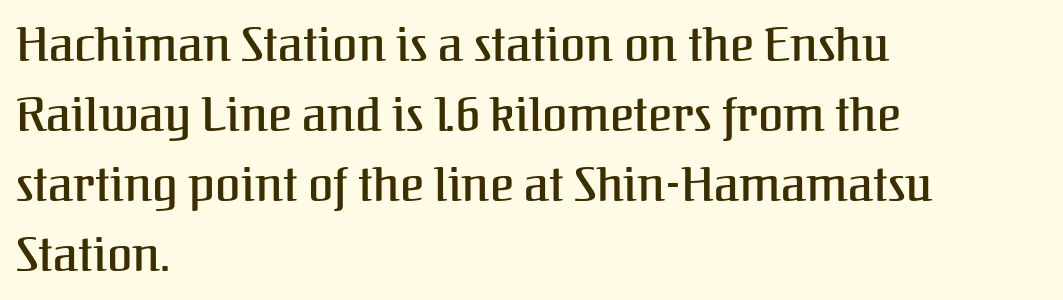
The image shows 46 px serif type, upright; set left-aligned, normal line spacing (1.52x), normal letter spacing, not underlined; medium stroke contrast and a medium x-height.
